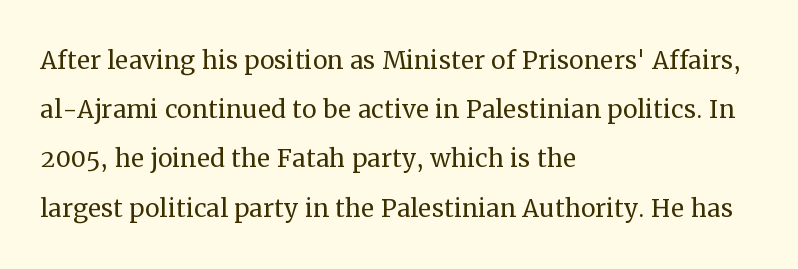
Q: Is the text bold? A: No.
Q: Is the text italic (slanted)? A: No, it is upright.
Q: Is the typeface a serif or a sans-serif typeface? A: Serif.
Q: Is the text underlined? A: No.
Q: How is the paragraph aligned? A: Left-aligned.
Q: Is the spacing between letters normal or unusually wide? A: Normal.
Q: Is the spacing between lines tight, normal or loose? A: Normal.
Q: Width (condensed, normal, or wide)? A: Normal.
Q: Stroke contrast? A: Medium.
Q: x-height? A: Medium.
Q: Monospaced? A: No.
